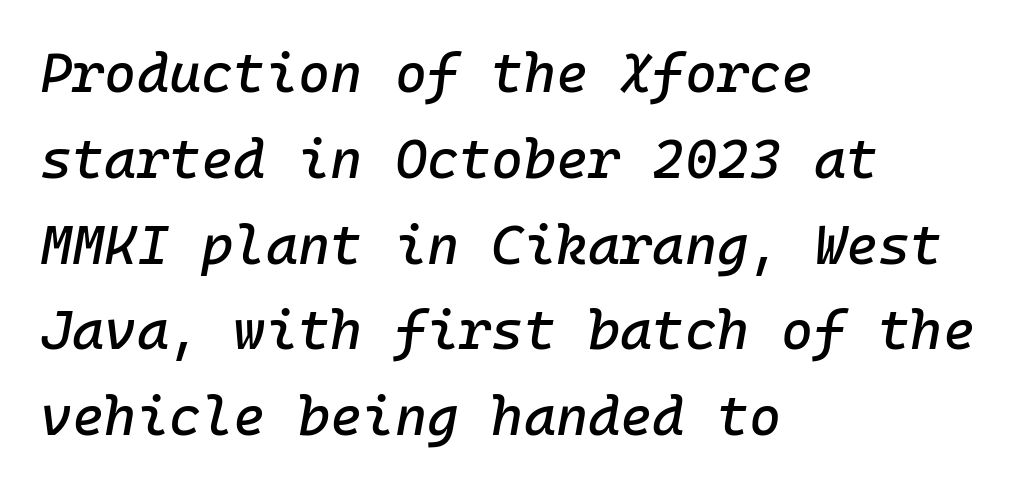
The image shows 55 px text type, italic (leaning right); set left-aligned, normal line spacing (1.56x), normal letter spacing, not underlined; low stroke contrast and a medium x-height.
